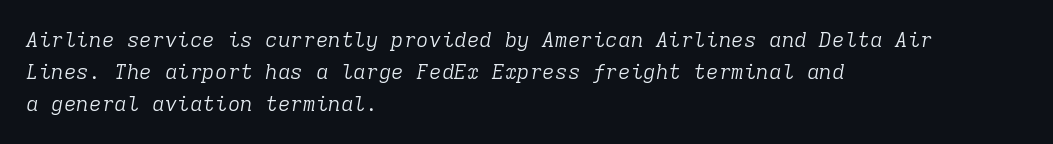
What's the leading like? Ordinary, nothing unusual. The strip under each line holds only bare page. Students, note that the glyphs here touch the page at normal intervals. This is not heavy type; no bold has been used.
